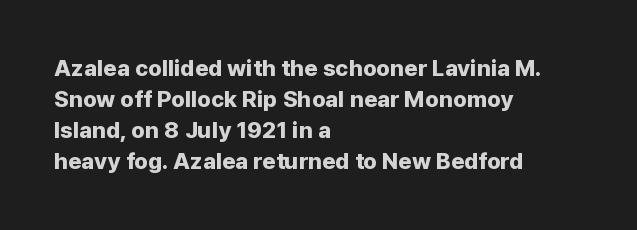
Caption: bold face, heavy strokes. Compared with typical body copy, the letter spacing here is the same. Line starts are locked; line ends wander. The axis of the letterforms is exactly vertical.
